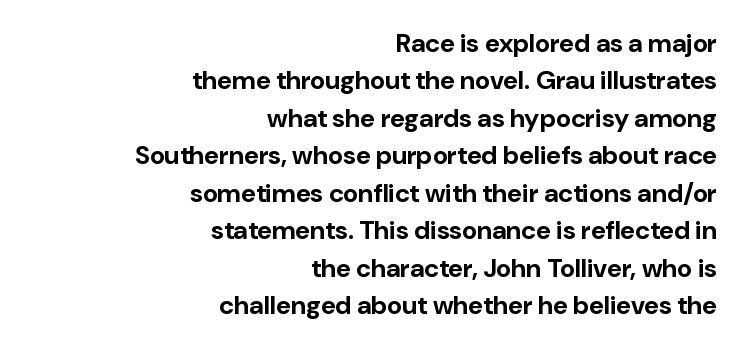
The image shows 26 px bold type, upright; set right-aligned, normal line spacing (1.44x), normal letter spacing, not underlined.
